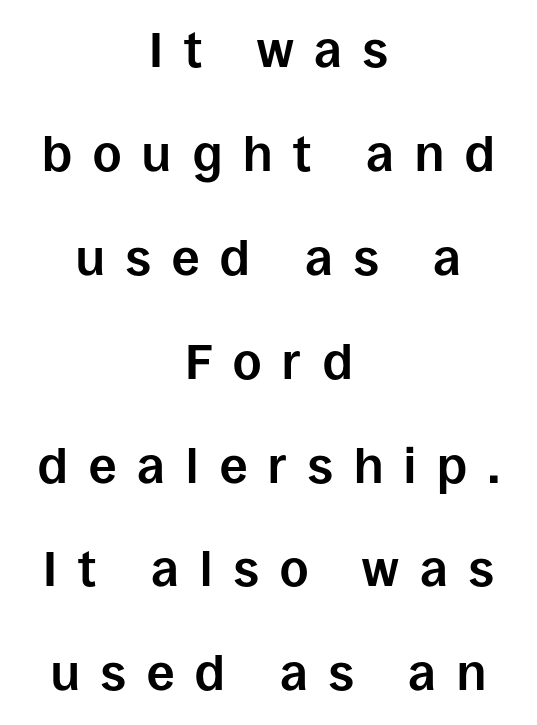
Honestly, there is no underline to notice here at all. Weight: bold. You could only call the tracking loose — the letters float apart. A roman cut, with each character standing at attention. The lines are spread far apart with generous leading.
